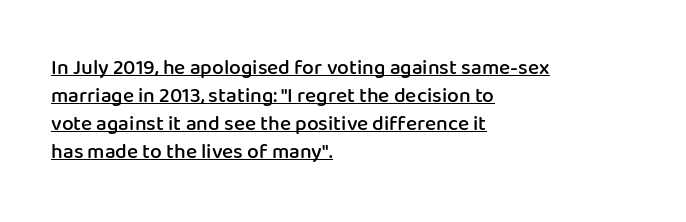
The image shows 21 px text type, upright; set left-aligned, normal line spacing (1.34x), normal letter spacing, underlined.
